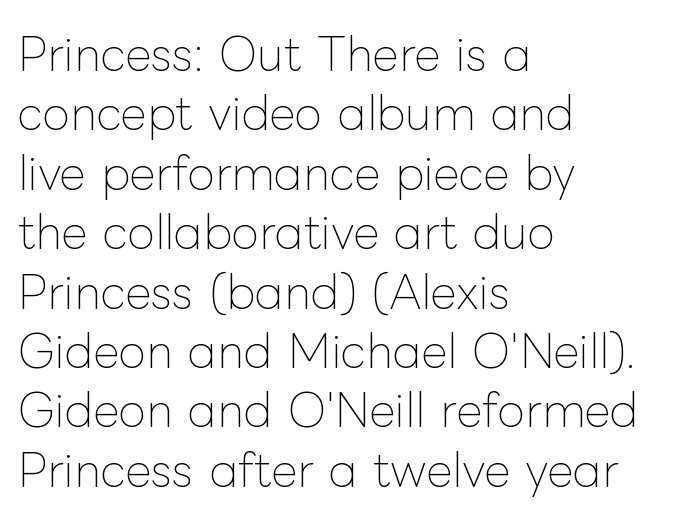
The image shows 45 px thin type, upright; set left-aligned, normal line spacing (1.32x), normal letter spacing, not underlined; low stroke contrast and a medium x-height.
